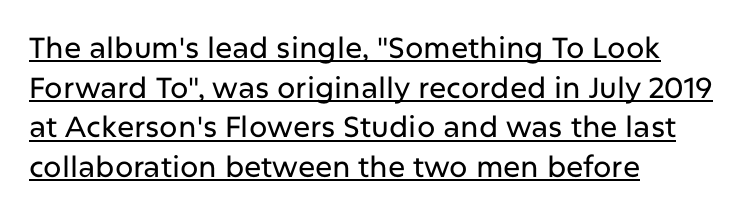
{"serif": "no", "italic": "no", "width": "normal", "stroke_contrast": "low", "x_height": "medium", "monospaced": "no", "underline": "yes", "align": "left", "line_spacing": "normal", "line_spacing_ratio": 1.37, "letter_spacing": "normal", "letter_spacing_em": 0.0, "glyph_px": 29}
